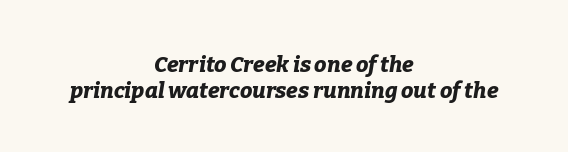
Q: Is the text bold? A: Yes.
Q: Is the text italic (slanted)? A: Yes, it leans right by about 9 degrees.
Q: Is the text underlined? A: No.
Q: How is the paragraph aligned? A: Centered.
Q: Is the spacing between letters normal or unusually wide? A: Normal.
